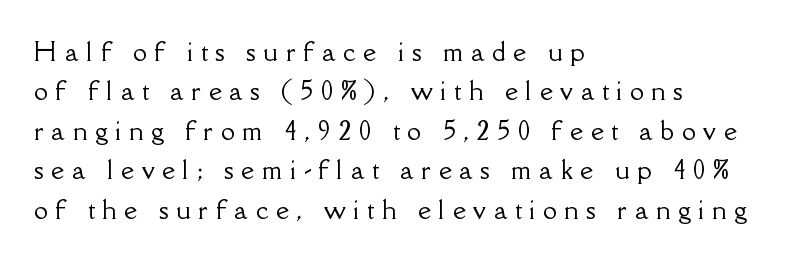
The letters stand upright; this is a roman face. The compositor pushed each line to the left boundary. This block has exactly the height ordinary leading produces. The zone under the glyphs is completely vacant.
